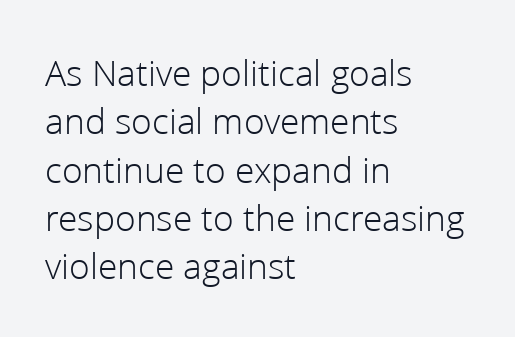
The image shows 38 px light sans-serif type, upright; set left-aligned, normal line spacing (1.27x), normal letter spacing, not underlined; low stroke contrast and a medium x-height.
